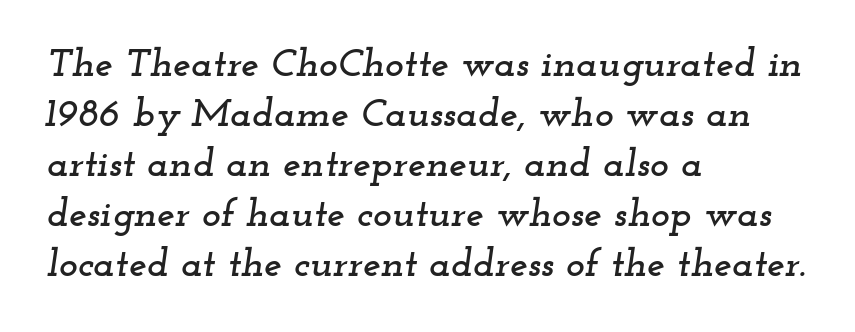
The characters display serif detailing at their extremities. Glance below the letters and you will spot only blank space. Line beginnings align vertically; line endings do not. The passage shown is typed in a proportional face where columns would drift.
